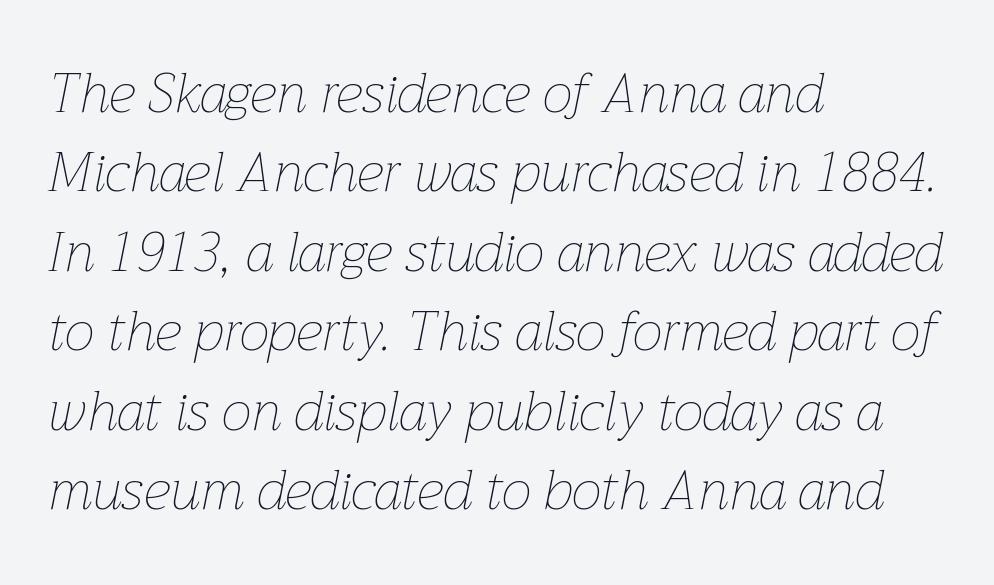
The passage shown is typed in a proportional face where columns would drift. Notice how descenders clear the ascenders below comfortably — that's standard leading. The strokes are not fattened; the text isn't bold. This is oblique type, the kind used for emphasis or titles.
